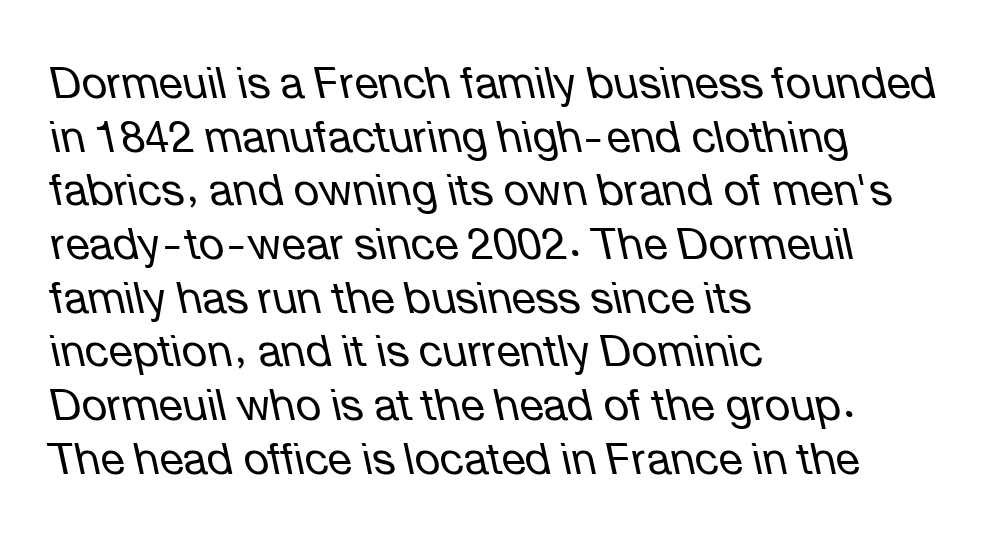
Q: Is the text bold? A: No.
Q: Is the text italic (slanted)? A: Yes, it leans left by about 12 degrees.
Q: Is the text underlined? A: No.
Q: How is the paragraph aligned? A: Left-aligned.
Q: Is the spacing between letters normal or unusually wide? A: Normal.
Q: Width (condensed, normal, or wide)? A: Normal.
Q: Stroke contrast? A: Low.
Q: x-height? A: Medium.
Q: Monospaced? A: No.
